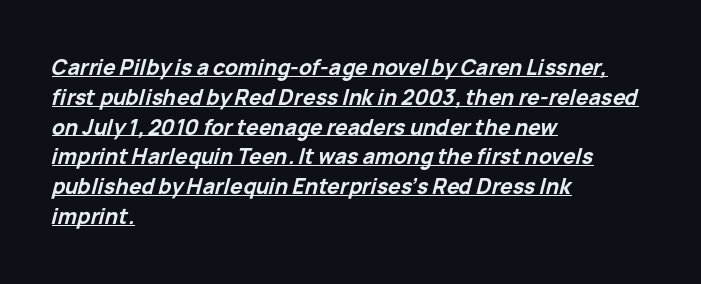
Tracking here is standard; glyphs follow each other at the usual distance. Tall strokes in this sample are angled rather than plumb. Heavy-handed strokes throughout: this text is bold. Is the block centered? No — it sits flush against the left margin.
